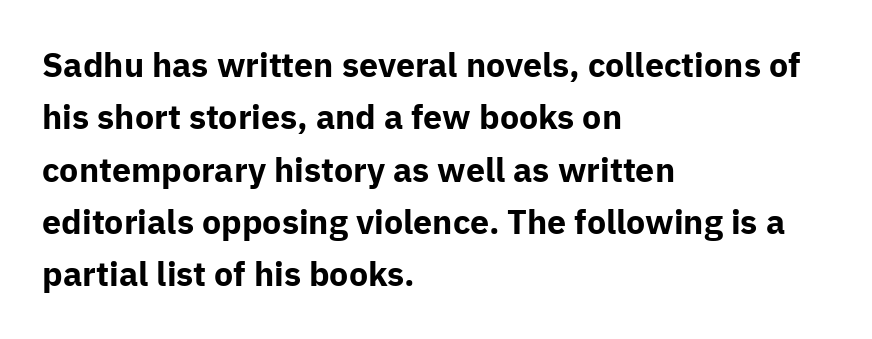
{"serif": "no", "italic": "no", "bold": "yes", "weight": "bold", "width": "normal", "stroke_contrast": "low", "x_height": "medium", "monospaced": "no", "underline": "no", "align": "left", "line_spacing": "normal", "line_spacing_ratio": 1.54, "letter_spacing": "normal", "letter_spacing_em": 0.0, "glyph_px": 34}
